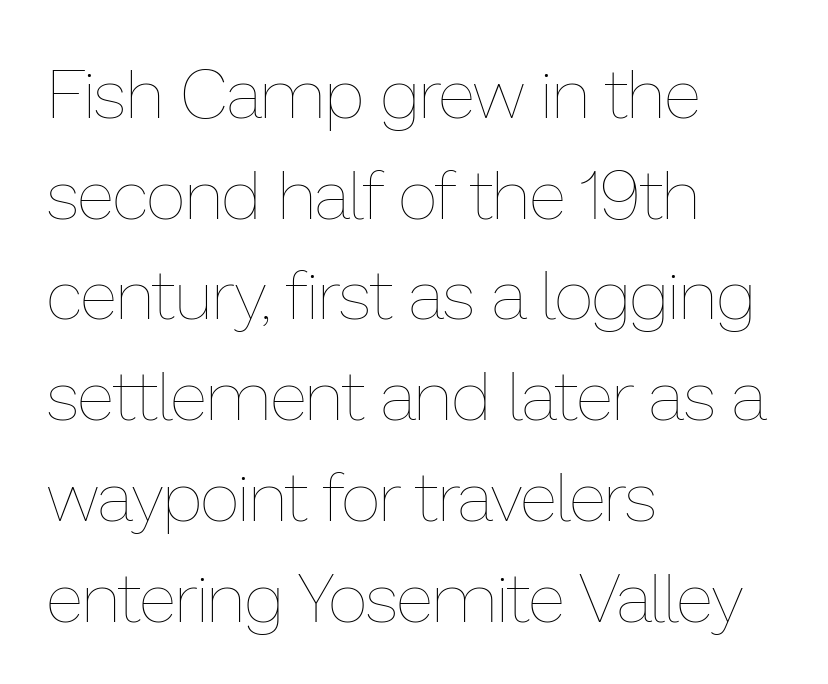
Words float on clear page, feet unadorned. The typography opts for an upright posture over an oblique one. This sample has the flowing, uneven cadence of proportional lettering. Stems here are at most as thick as an everyday book face. All the whitespace from short lines collects on the right.
